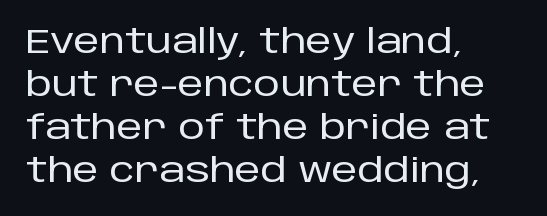
The gaps between neighbouring characters are ordinary and unremarkable. Descenders are the only things crossing below the line. Leading: standard. Think of a printed novel: that variable character pitch is what you see here. If you drew a ruler down the left edge, every line would touch it. In terms of posture, this sample is upright.
